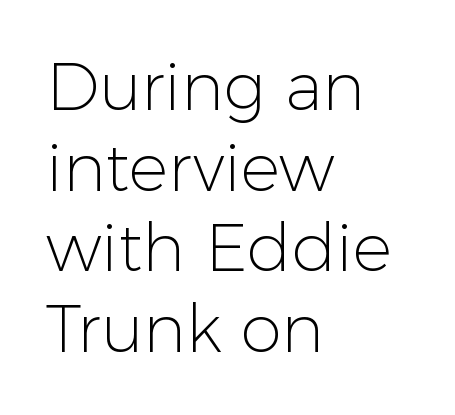
Q: Is the text bold? A: No.
Q: Is the text italic (slanted)? A: No, it is upright.
Q: Is the typeface a serif or a sans-serif typeface? A: Sans-serif.
Q: Is the text underlined? A: No.
Q: How is the paragraph aligned? A: Left-aligned.
Q: Is the spacing between letters normal or unusually wide? A: Normal.
Q: Width (condensed, normal, or wide)? A: Normal.
Q: Stroke contrast? A: Low.
Q: x-height? A: Medium.
Q: Monospaced? A: No.
